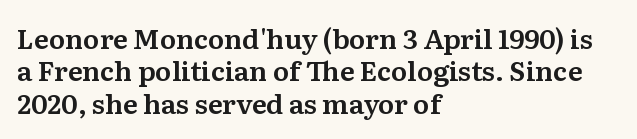
Q: Is the text italic (slanted)? A: No, it is upright.
Q: Is the text underlined? A: No.
Q: How is the paragraph aligned? A: Left-aligned.
Q: Is the spacing between letters normal or unusually wide? A: Normal.
